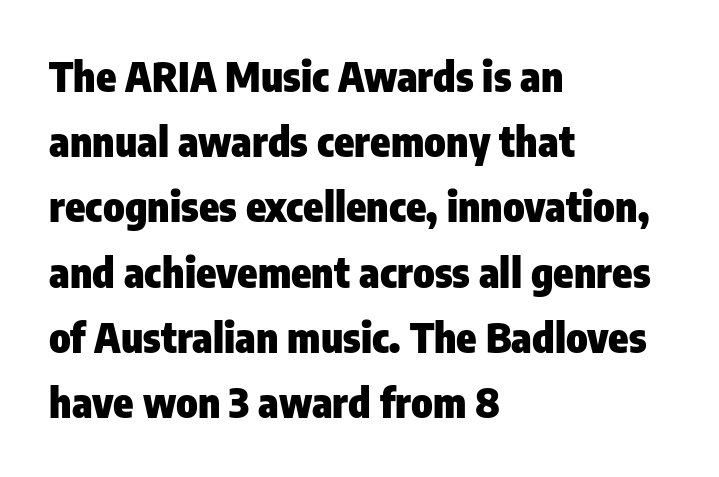
Unlike a traditional serif, this face leaves its strokes unadorned. Unlike italic type, these characters show no tilt at all. Underlining? Definitely not there. Do the characters align in a grid? No, the font is proportional. The letters are bold, with thick, heavy strokes.
